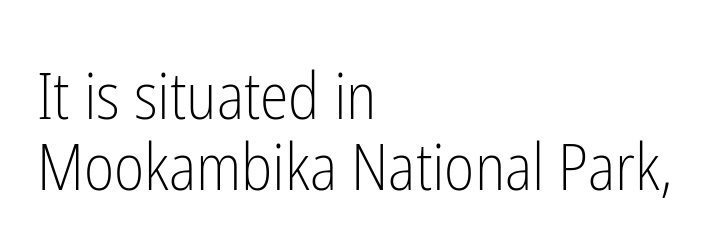
This sample has the flowing, uneven cadence of proportional lettering. I'd call this a sans setting — the letters go barefoot. The horizontal fit of the characters is conventional and even. Decoration check: the copy has no underline.
